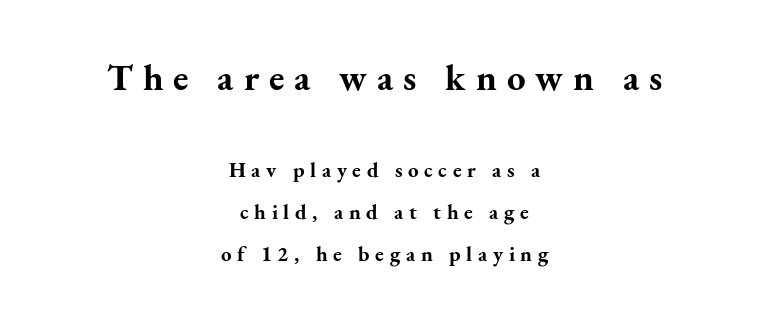
The image shows 37 px bold serif type, upright; set centered, loose line spacing (1.99x), unusually wide letter spacing (+0.27 em), not underlined; the first (top) block is 1.76x larger; medium stroke contrast and a small x-height.
